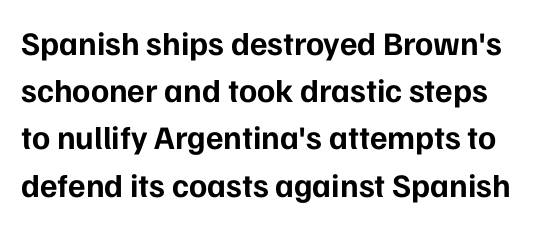
The image shows 33 px bold sans-serif type, upright; set normal line spacing (1.43x), normal letter spacing, not underlined; low stroke contrast and a medium x-height.
